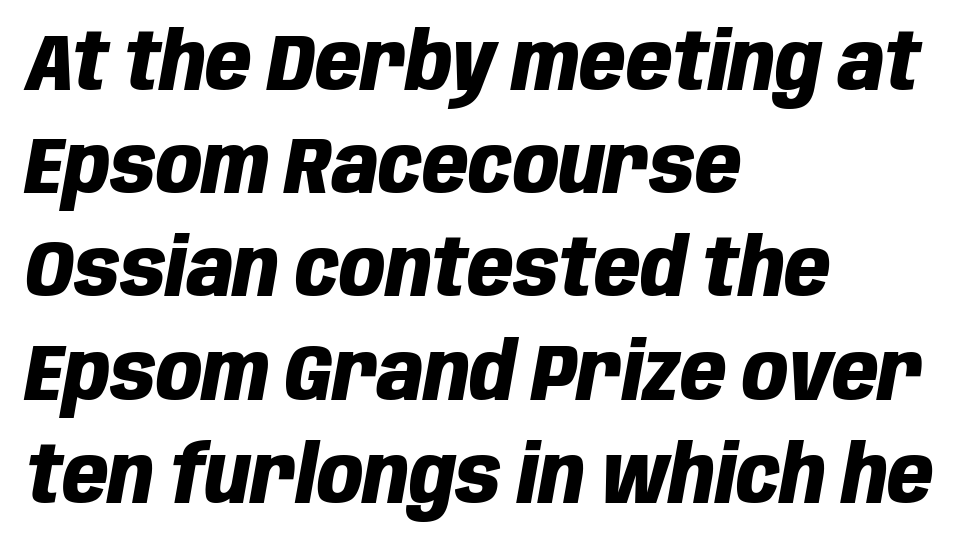
Letters rest on an invisible, unmarked baseline. Tall strokes in this sample are angled rather than plumb. This sample has the flowing, uneven cadence of proportional lettering. This sample uses plain, unmodified letter spacing. Leading matches the norm, producing a regular column. Line beginnings align vertically; line endings do not.
